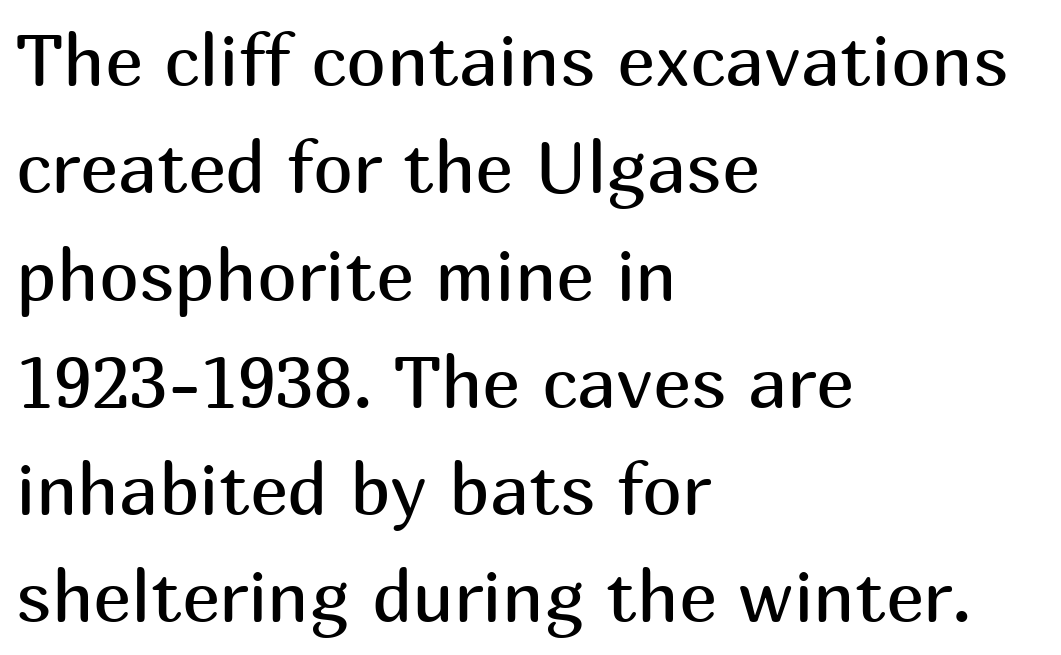
Q: Is the text bold? A: No.
Q: Is the text italic (slanted)? A: No, it is upright.
Q: Is the typeface a serif or a sans-serif typeface? A: Sans-serif.
Q: Is the text underlined? A: No.
Q: How is the paragraph aligned? A: Left-aligned.
Q: Is the spacing between letters normal or unusually wide? A: Normal.
Q: Is the spacing between lines tight, normal or loose? A: Normal.
Q: Width (condensed, normal, or wide)? A: Normal.
Q: Stroke contrast? A: Medium.
Q: x-height? A: Medium.
Q: Monospaced? A: No.
